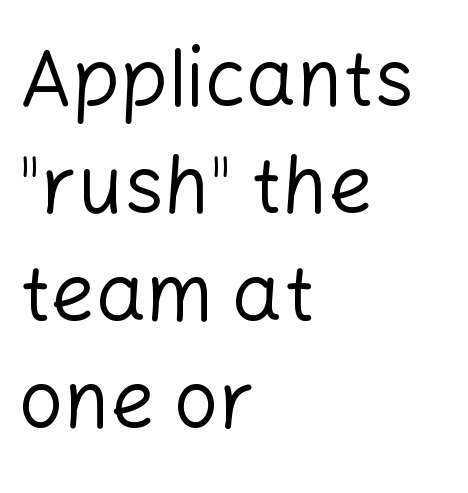
The image shows 79 px regular-weight sans-serif type, upright; set left-aligned, normal line spacing (1.36x), normal letter spacing, not underlined; low stroke contrast and a medium x-height.
